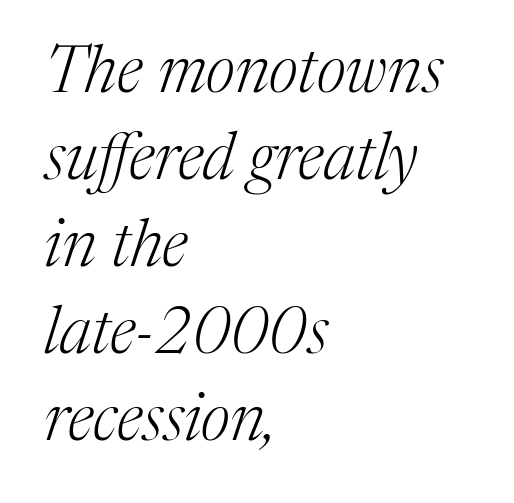
The image shows 65 px light serif type, italic (leaning right); set left-aligned, normal line spacing (1.34x), normal letter spacing, not underlined; medium stroke contrast and a medium x-height.
